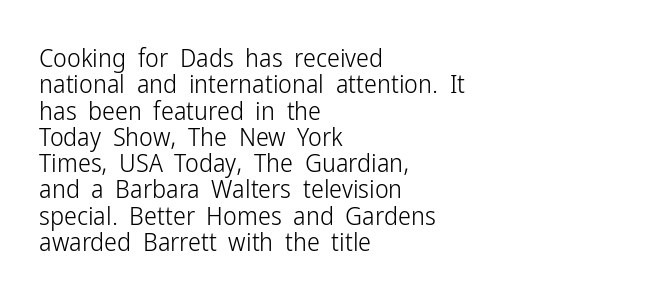
Q: Is the text bold? A: No.
Q: Is the text italic (slanted)? A: No, it is upright.
Q: Is the text underlined? A: No.
Q: How is the paragraph aligned? A: Left-aligned.
Q: Is the spacing between letters normal or unusually wide? A: Normal.
Q: Is the spacing between lines tight, normal or loose? A: Tight.
